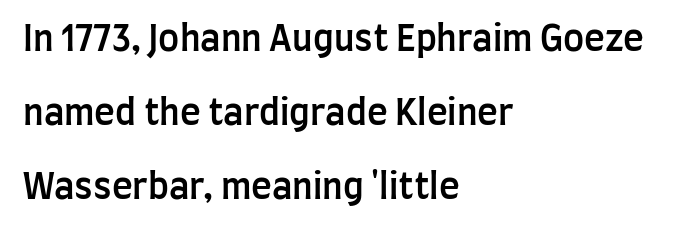
Moderately thickened strokes mark this as semibold type. When letters stand straight like this, we call the style roman or upright. The rendering shows plain stroke endings on the letterforms — a sans-serif design. Layout note: lines flush left.
